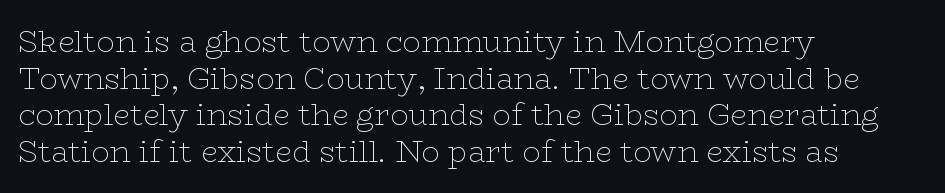
The image shows 30 px thin, wide serif type, upright; set left-aligned, line spacing 1.22x, normal letter spacing, not underlined; low stroke contrast and a medium x-height.
